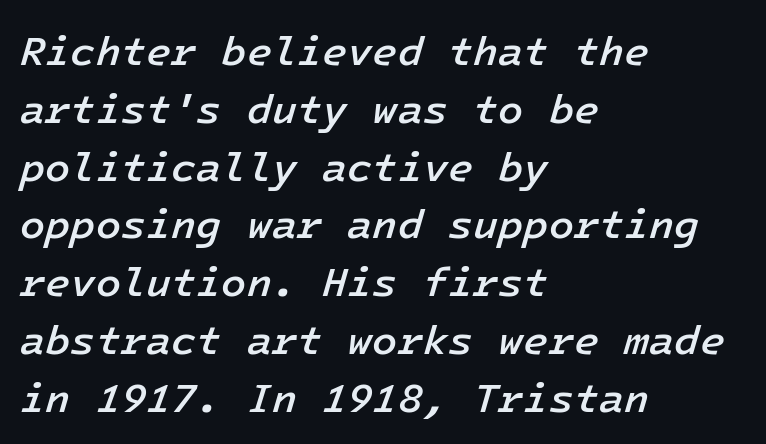
Q: Is the text bold? A: Semi-bold.
Q: Is the text italic (slanted)? A: Yes, it leans right by about 16 degrees.
Q: Is the text underlined? A: No.
Q: How is the paragraph aligned? A: Left-aligned.
Q: Is the spacing between letters normal or unusually wide? A: Normal.
Q: Is the spacing between lines tight, normal or loose? A: Normal.
Q: Width (condensed, normal, or wide)? A: Normal.
Q: Stroke contrast? A: Low.
Q: x-height? A: Medium.
